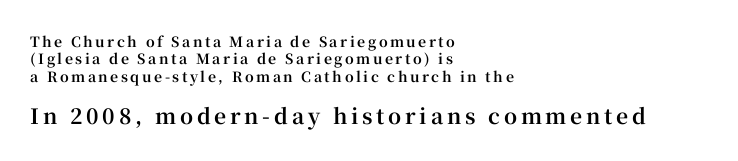
The image shows 21 px bold type, upright; set left-aligned, line spacing 1.24x, not underlined; the second (bottom) block is 1.5x larger.
